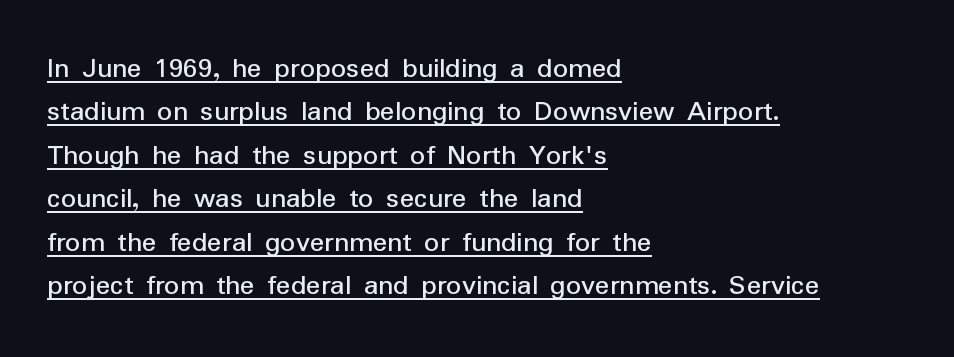
Q: Is the text italic (slanted)? A: No, it is upright.
Q: Is the typeface a serif or a sans-serif typeface? A: Sans-serif.
Q: Is the text underlined? A: Yes.
Q: How is the paragraph aligned? A: Left-aligned.
Q: Is the spacing between letters normal or unusually wide? A: Normal.
Q: Is the spacing between lines tight, normal or loose? A: Normal.
Q: Width (condensed, normal, or wide)? A: Normal.
Q: Stroke contrast? A: Low.
Q: x-height? A: Medium.
Q: Monospaced? A: No.
